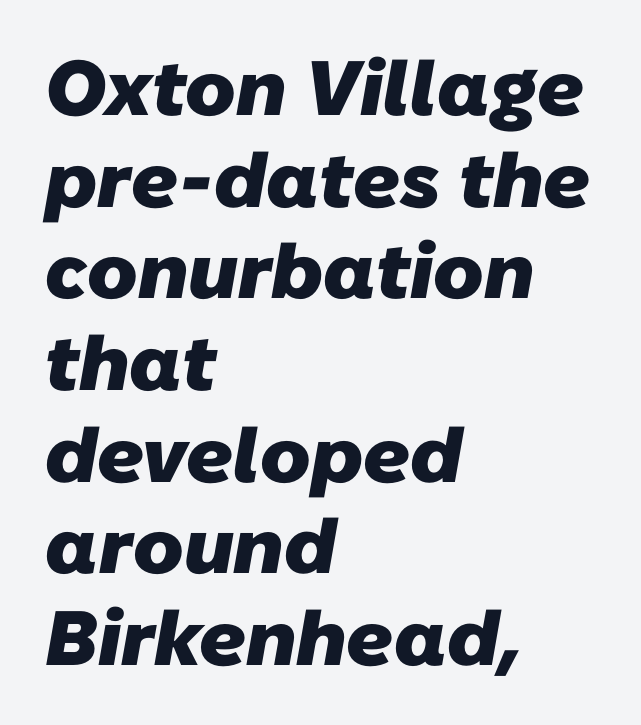
Where is the straight margin? On the left. Letter spacing: default. The space beneath each line is pristine and unruled. This rendering employs a face without finishing strokes, i.e., a sans-serif. Emphasis by weight is at full strength: bold. These lines are rendered in a variable-pitch font.
